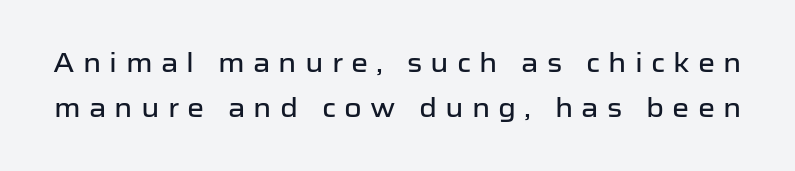
The image shows 27 px text type, upright; set normal line spacing (1.67x), unusually wide letter spacing (+0.3 em), not underlined.
